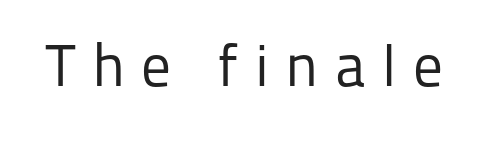
Q: Is the text bold? A: No.
Q: Is the text italic (slanted)? A: No, it is upright.
Q: Is the typeface a serif or a sans-serif typeface? A: Sans-serif.
Q: Is the text underlined? A: No.
Q: Is the spacing between letters normal or unusually wide? A: Unusually wide.
Q: Width (condensed, normal, or wide)? A: Normal.
Q: Stroke contrast? A: Low.
Q: x-height? A: Medium.
Q: Monospaced? A: No.
